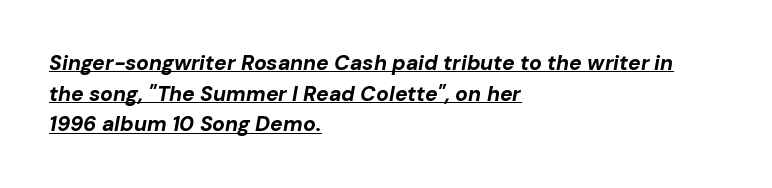
The image shows 21 px bold type, italic (leaning right); set left-aligned, normal line spacing (1.46x), normal letter spacing, underlined.
